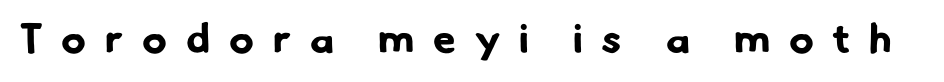
Q: Is the text bold? A: Yes.
Q: Is the typeface a serif or a sans-serif typeface? A: Sans-serif.
Q: Is the text underlined? A: No.
Q: Is the spacing between letters normal or unusually wide? A: Unusually wide.
Q: Width (condensed, normal, or wide)? A: Normal.
Q: Stroke contrast? A: Low.
Q: x-height? A: Small.
Q: Monospaced? A: No.
